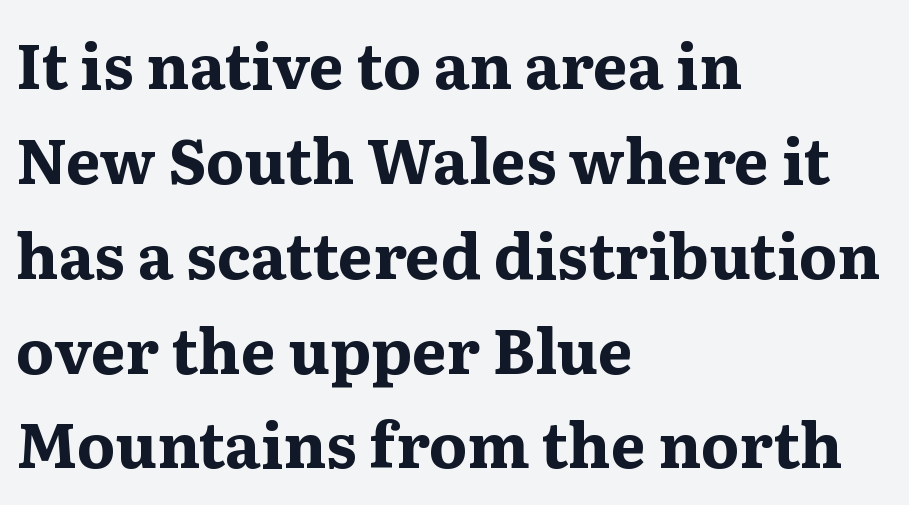
The glyphs have the mass of a bold cut. All the whitespace from short lines collects on the right. Ordinary non-slanted type is in use. Each letter keeps its own natural width here, so spacing adapts to shape. Rows of type keep a routine distance in the vertical direction. The text was rendered using a seriffed face with decorative stroke endings.
